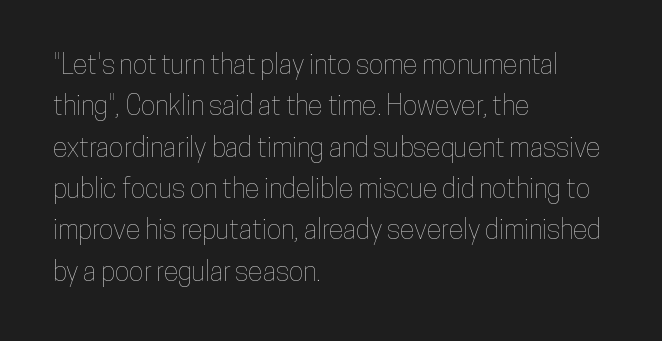
{"italic": "no", "underline": "no", "align": "left", "line_spacing": "normal", "line_spacing_ratio": 1.53, "letter_spacing": "normal", "letter_spacing_em": 0.0, "glyph_px": 27}
